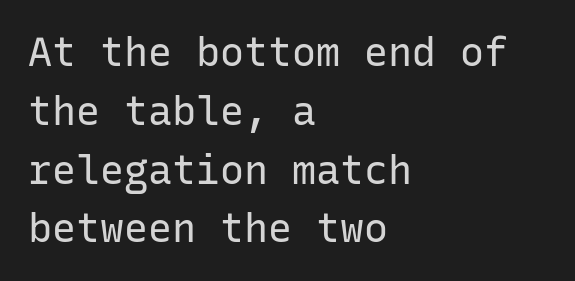
{"serif": "no", "italic": "no", "bold": "no", "weight": "regular", "width": "normal", "stroke_contrast": "low", "x_height": "medium", "monospaced": "yes", "underline": "no", "align": "left", "line_spacing": "normal", "line_spacing_ratio": 1.47, "letter_spacing": "normal", "letter_spacing_em": 0.0, "glyph_px": 40}
